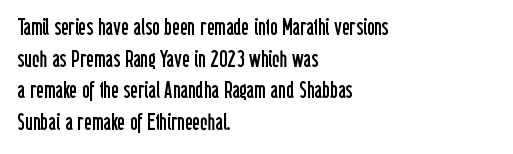
The image shows 23 px text type, upright; set left-aligned, normal line spacing (1.38x), normal letter spacing, not underlined.
